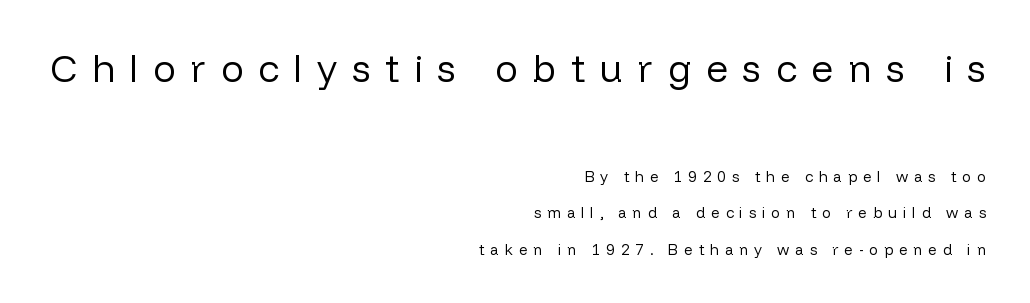
{"serif": "no", "italic": "no", "bold": "no", "weight": "regular", "width": "normal", "stroke_contrast": "low", "x_height": "medium", "monospaced": "no", "underline": "no", "align": "right", "line_spacing": "loose", "line_spacing_ratio": 2.43, "letter_spacing": "wide", "letter_spacing_em": 0.39, "larger_block": "first", "size_ratio": 2.53, "glyph_px": 38}
